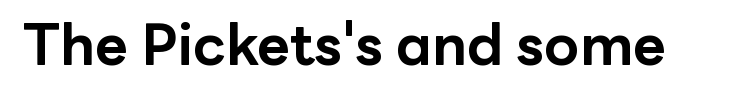
Do the letters lean? They stand straight. Heft: maximum for text — a bold. What stands out about the letter spacing? Nothing — it is the standard amount. Stroke terminals: plain, sans-serif. Descenders are the only things crossing below the line.
